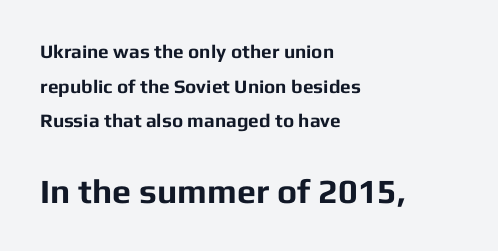
The image shows 34 px bold sans-serif type, upright; set left-aligned, line spacing 1.82x, normal letter spacing, not underlined; the second (bottom) block is 1.79x larger; low stroke contrast and a medium x-height.
